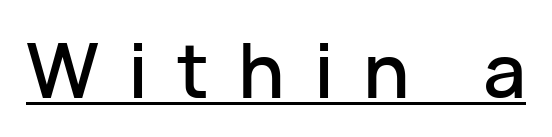
Q: Is the text italic (slanted)? A: No, it is upright.
Q: Is the typeface a serif or a sans-serif typeface? A: Sans-serif.
Q: Is the text underlined? A: Yes.
Q: Is the spacing between letters normal or unusually wide? A: Unusually wide.
Q: Width (condensed, normal, or wide)? A: Normal.
Q: Stroke contrast? A: Low.
Q: x-height? A: Medium.
Q: Monospaced? A: No.
